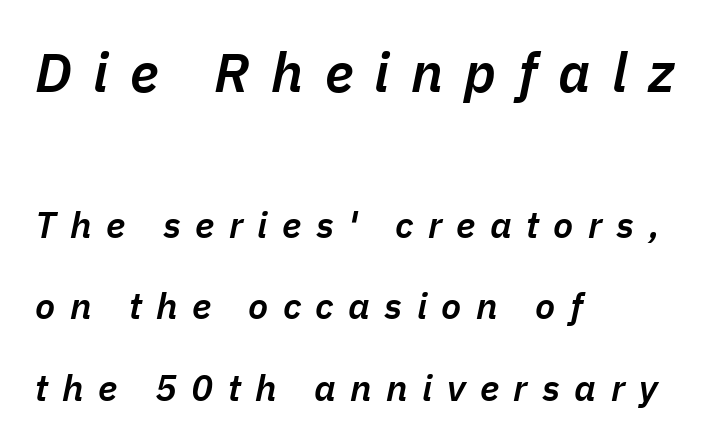
{"italic": "yes", "lean": "right", "slant_degrees": 11, "bold": "semi", "weight": "semibold", "width": "normal", "stroke_contrast": "low", "x_height": "medium", "monospaced": "no", "underline": "no", "align": "left", "line_spacing": "loose", "line_spacing_ratio": 2.2, "letter_spacing": "wide", "letter_spacing_em": 0.39, "larger_block": "first", "size_ratio": 1.49, "glyph_px": 55}
